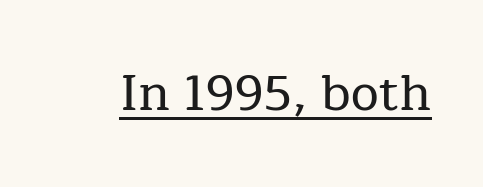
{"serif": "yes", "italic": "no", "width": "normal", "stroke_contrast": "low", "x_height": "medium", "monospaced": "no", "underline": "yes", "letter_spacing": "normal", "letter_spacing_em": 0.0, "glyph_px": 50}
